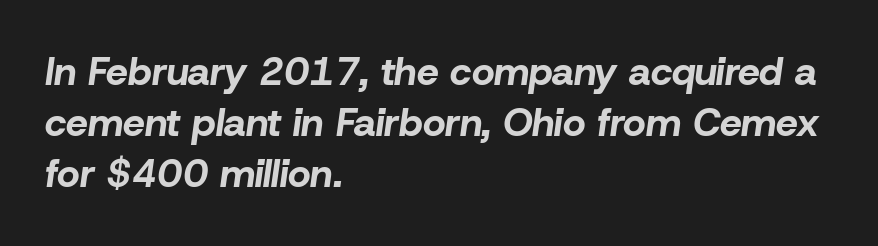
Typesetter's note: full bold, strokes at maximum text heaviness. Each row of text sits above clean, open space. The rendering uses natural spacing where letterforms have individual widths. The whole block is typeset with a tilt. The type is set solid horizontally, with unmodified tracking. Alignment: flush left.
